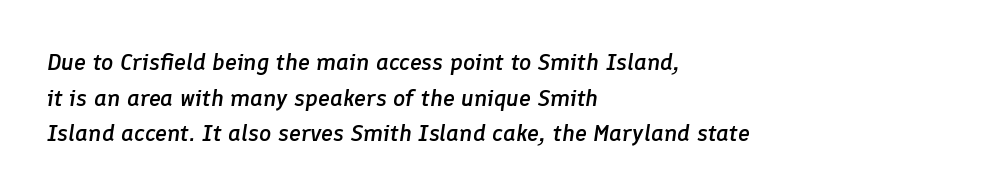
Q: Is the text bold? A: Semi-bold.
Q: Is the text italic (slanted)? A: Yes, it leans right by about 8 degrees.
Q: Is the text underlined? A: No.
Q: How is the paragraph aligned? A: Left-aligned.
Q: Is the spacing between letters normal or unusually wide? A: Normal.
Q: Is the spacing between lines tight, normal or loose? A: Normal.
